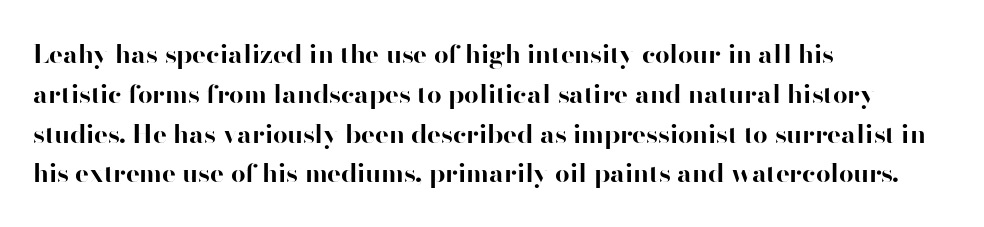
Q: Is the text bold? A: Yes.
Q: Is the text italic (slanted)? A: No, it is upright.
Q: Is the text underlined? A: No.
Q: How is the paragraph aligned? A: Left-aligned.
Q: Is the spacing between letters normal or unusually wide? A: Normal.
Q: Is the spacing between lines tight, normal or loose? A: Normal.
